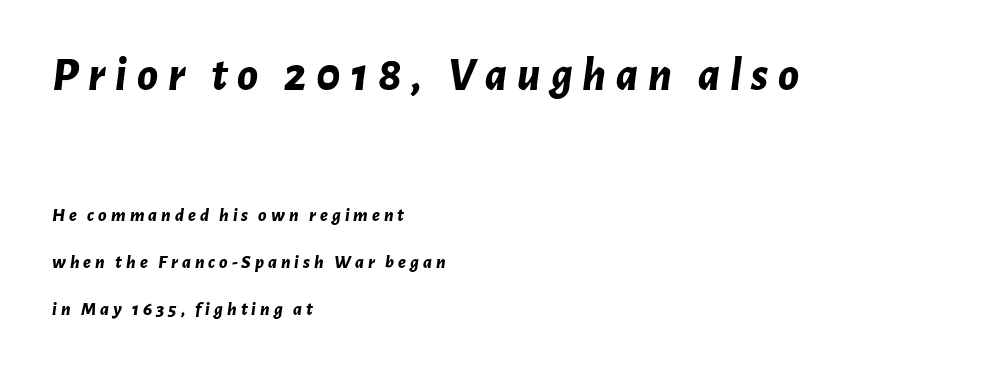
Leading is clearly above the norm, producing a sparse column. What stands out about the letter spacing? Its width — letters are far apart. The baseline area is clear. The more generous point size was reserved for the upper chunk. Compared with an ordinary text face, these strokes are far heavier — a full bold. Is the type slanted? Yes — the strokes lean at a clear angle.
